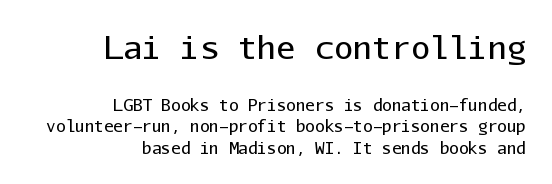
{"serif": "no", "italic": "no", "bold": "no", "weight": "regular", "width": "normal", "stroke_contrast": "low", "x_height": "medium", "monospaced": "yes", "underline": "no", "align": "right", "line_spacing": "normal", "line_spacing_ratio": 1.33, "letter_spacing": "normal", "letter_spacing_em": 0.0, "larger_block": "first", "size_ratio": 2.0, "glyph_px": 32}
